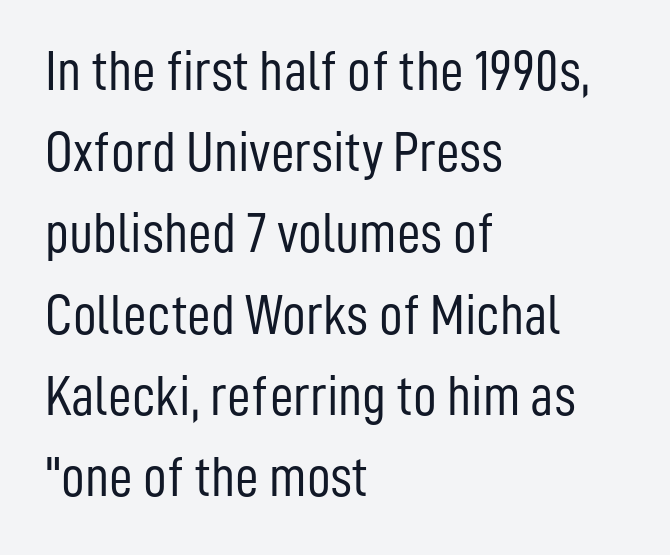
Unmarked baselines from the first word to the last. The tracking reads as untouched default to a designer's eye. Each new line begins a customary step beneath the previous one. Serifs: no, the terminals of the letterforms are clean. The paragraph shown leans on its left margin. Characters remain perfectly vertical along every line.
